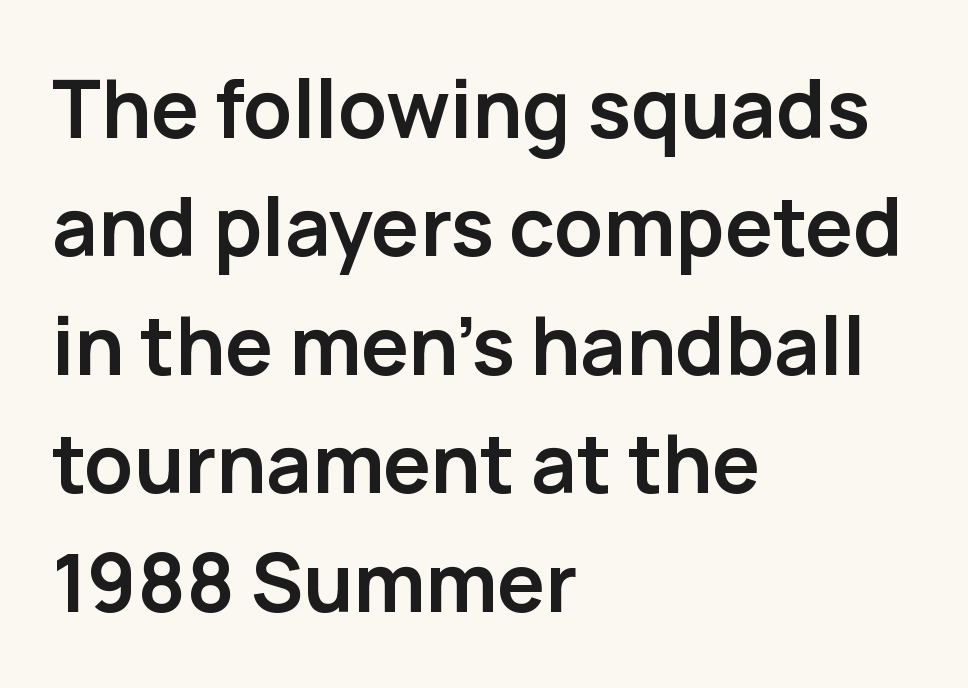
This is the regular roman posture of the typeface. Each letter keeps its own natural width here, so spacing adapts to shape. Anything drawn beneath the words? Only blank space. The space between consecutive lines is moderate. Heavy-handed strokes throughout: this text is bold.
